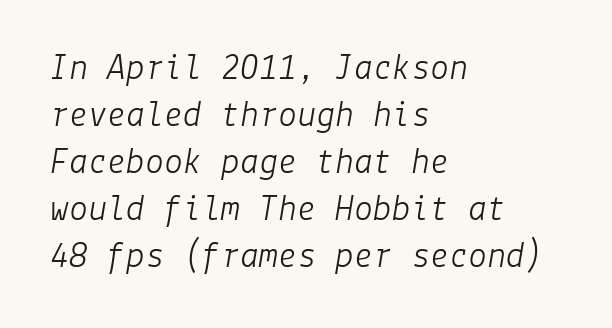
{"italic": "yes", "lean": "right", "slant_degrees": 9, "bold": "no", "weight": "light", "width": "normal", "stroke_contrast": "low", "x_height": "medium", "underline": "no", "align": "left", "line_spacing_ratio": 1.24, "letter_spacing": "normal", "letter_spacing_em": 0.0, "glyph_px": 38}
